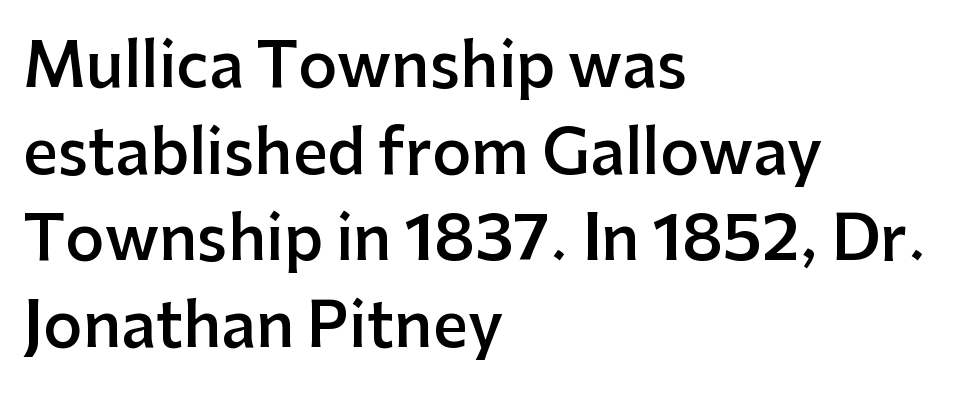
Q: Is the text bold? A: Semi-bold.
Q: Is the text italic (slanted)? A: No, it is upright.
Q: Is the typeface a serif or a sans-serif typeface? A: Sans-serif.
Q: Is the text underlined? A: No.
Q: How is the paragraph aligned? A: Left-aligned.
Q: Is the spacing between letters normal or unusually wide? A: Normal.
Q: Is the spacing between lines tight, normal or loose? A: Normal.
Q: Width (condensed, normal, or wide)? A: Normal.
Q: Stroke contrast? A: Low.
Q: x-height? A: Medium.
Q: Monospaced? A: No.
